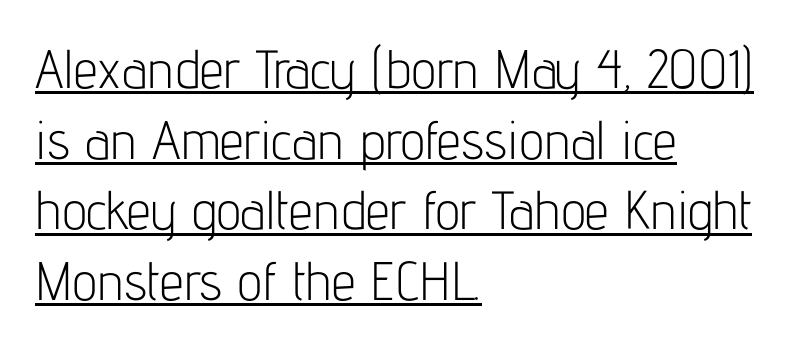
Letterform terminals end flat and unadorned throughout the passage. The letters advance in unequal steps, a hallmark of proportional type. Each line of the rendering has a horizontal stroke beneath the glyphs. No extra tracking has been applied to these lines.
